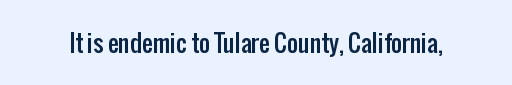
Observe the ordinary spacing: letters are neighbours, not strangers. Underline: absent. Rendered with straight, roman letterforms.
